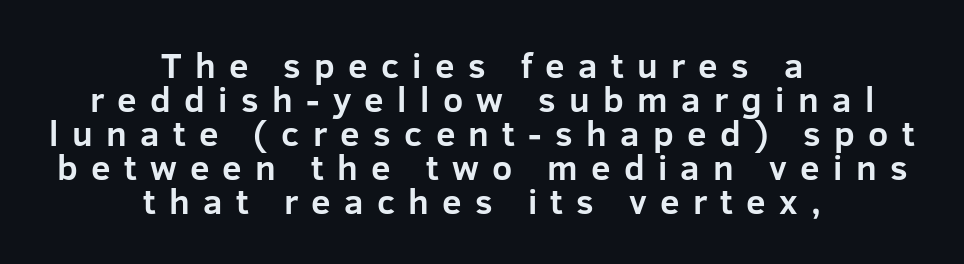
To sum up the face: it is a sans, with no serifs. This sample has the flowing, uneven cadence of proportional lettering. Notice how the passage keeps no hard edge, just a central spine. The font's upright variant was chosen for this text. Bold? Absolutely — the strokes are thick and heavy.
